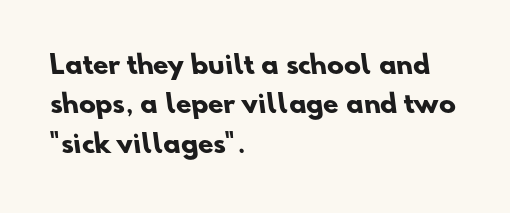
{"bold": "yes", "underline": "no", "align": "left", "line_spacing": "normal", "line_spacing_ratio": 1.58, "letter_spacing": "normal", "letter_spacing_em": 0.0, "glyph_px": 25}
